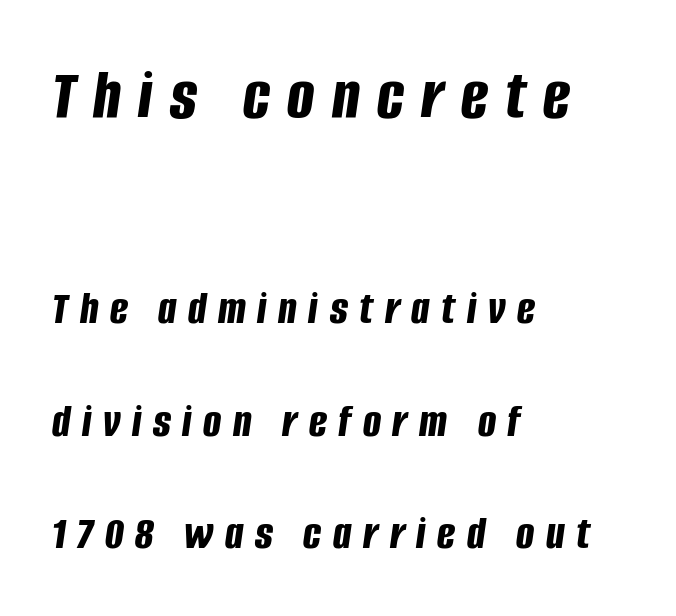
You could fit nearly another row in the gap between these rows. These lines were composed using italics. The font is running at its bold setting. Spacing between characters has been opened up far beyond the box default. Character widths vary here, with narrow letters taking less room than wide ones.
